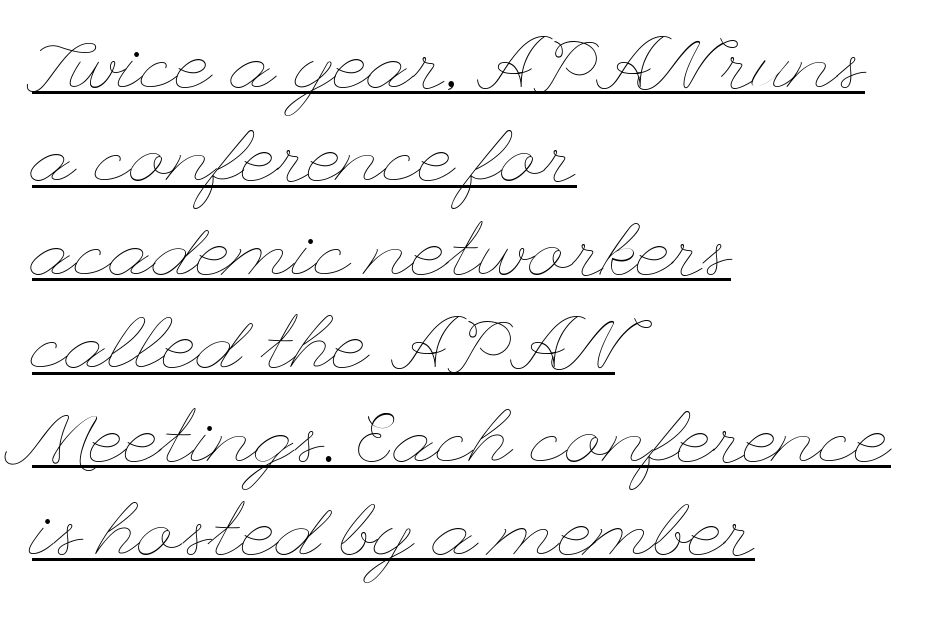
{"bold": "no", "weight": "thin", "width": "wide", "stroke_contrast": "low", "x_height": "small", "underline": "yes", "align": "left", "line_spacing_ratio": 1.23, "letter_spacing": "normal", "letter_spacing_em": 0.0, "glyph_px": 76}
